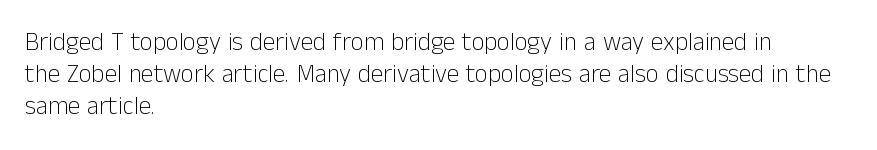
{"italic": "no", "bold": "no", "underline": "no", "align": "left", "line_spacing": "normal", "line_spacing_ratio": 1.28, "letter_spacing": "normal", "letter_spacing_em": 0.0, "glyph_px": 25}
